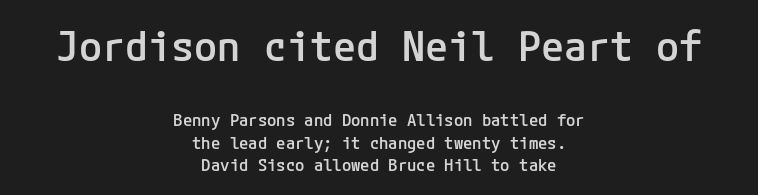
{"serif": "no", "italic": "no", "bold": "semi", "weight": "semibold", "width": "normal", "stroke_contrast": "low", "x_height": "medium", "underline": "no", "align": "center", "line_spacing": "normal", "line_spacing_ratio": 1.34, "letter_spacing": "normal", "letter_spacing_em": 0.0, "larger_block": "first", "size_ratio": 2.47, "glyph_px": 42}
